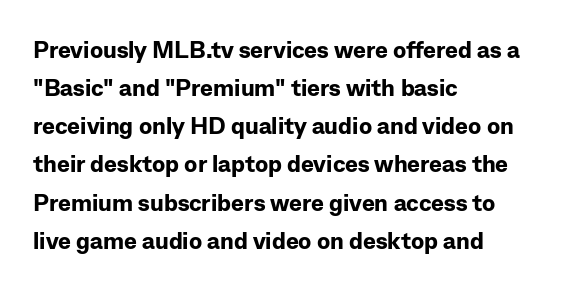
Any mark beneath the type? The region is blank. The letters stand upright; this is a roman face. The type is set solid horizontally, with unmodified tracking. Which margin do the lines hug? The left one — the right edge is uneven. The rendering uses a bold face; every stroke is thick and dark.
